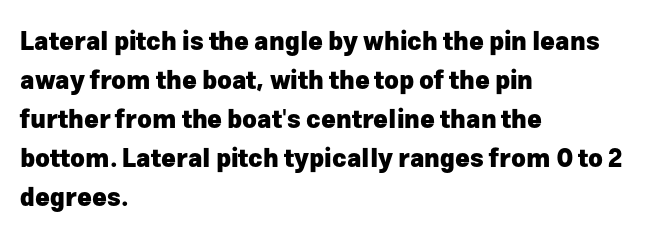
The image shows 25 px bold type, upright; set left-aligned, normal line spacing (1.56x), normal letter spacing, not underlined.
